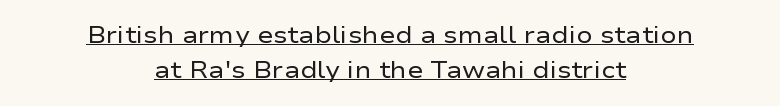
The image shows 24 px text type, upright; set centered, normal line spacing (1.46x), normal letter spacing, underlined.
